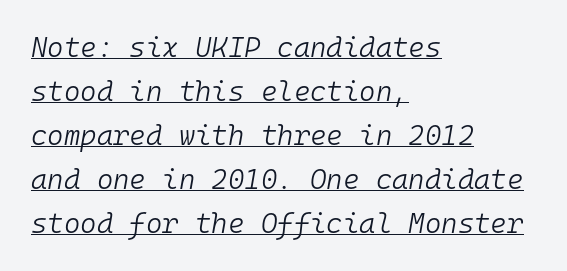
Q: Is the text bold? A: No.
Q: Is the text italic (slanted)? A: Yes, it leans right by about 10 degrees.
Q: Is the text underlined? A: Yes.
Q: How is the paragraph aligned? A: Left-aligned.
Q: Is the spacing between letters normal or unusually wide? A: Normal.
Q: Is the spacing between lines tight, normal or loose? A: Normal.
Q: Width (condensed, normal, or wide)? A: Normal.
Q: Stroke contrast? A: Low.
Q: x-height? A: Medium.
Q: Monospaced? A: Yes.
